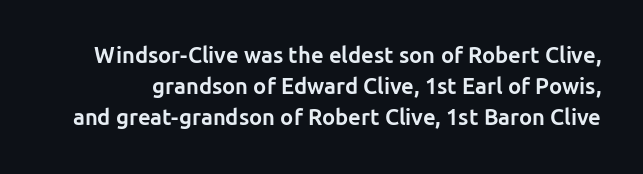
The image shows 22 px bold type, upright; set normal line spacing (1.41x), normal letter spacing, not underlined.
